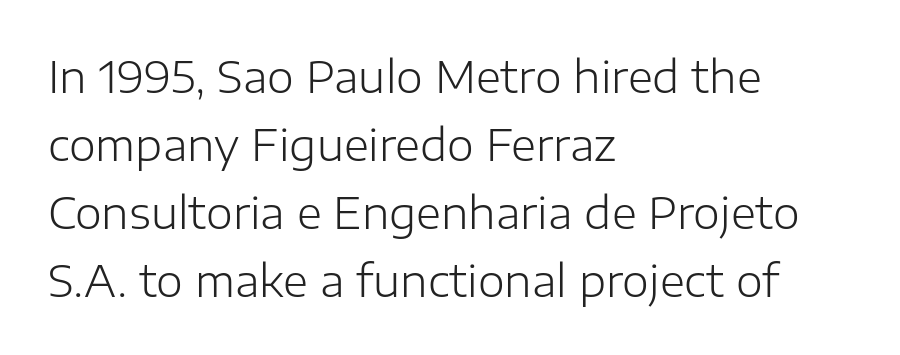
{"serif": "no", "italic": "no", "bold": "no", "weight": "light", "width": "normal", "stroke_contrast": "low", "x_height": "medium", "monospaced": "no", "underline": "no", "align": "left", "line_spacing": "normal", "line_spacing_ratio": 1.58, "letter_spacing": "normal", "letter_spacing_em": 0.0, "glyph_px": 43}
